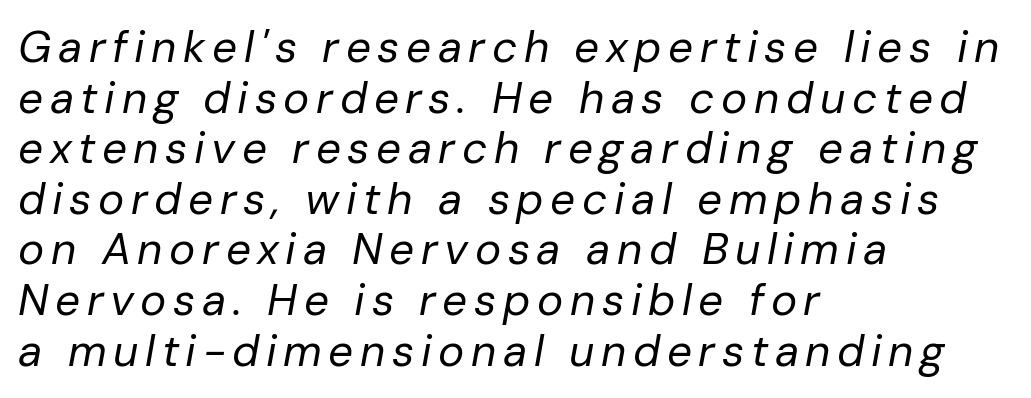
Q: Is the text bold? A: No.
Q: Is the text italic (slanted)? A: Yes, it leans right by about 10 degrees.
Q: Is the text underlined? A: No.
Q: How is the paragraph aligned? A: Left-aligned.
Q: Is the spacing between lines tight, normal or loose? A: Tight.
Q: Width (condensed, normal, or wide)? A: Normal.
Q: Stroke contrast? A: Low.
Q: x-height? A: Medium.
Q: Monospaced? A: No.
